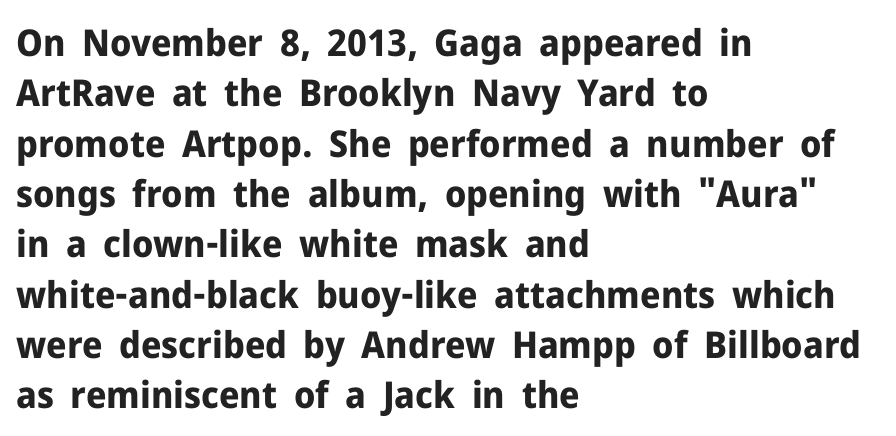
Q: Is the text bold? A: Yes.
Q: Is the text italic (slanted)? A: No, it is upright.
Q: Is the typeface a serif or a sans-serif typeface? A: Sans-serif.
Q: Is the text underlined? A: No.
Q: How is the paragraph aligned? A: Left-aligned.
Q: Is the spacing between letters normal or unusually wide? A: Normal.
Q: Is the spacing between lines tight, normal or loose? A: Normal.
Q: Width (condensed, normal, or wide)? A: Normal.
Q: Stroke contrast? A: Low.
Q: x-height? A: Medium.
Q: Monospaced? A: No.
